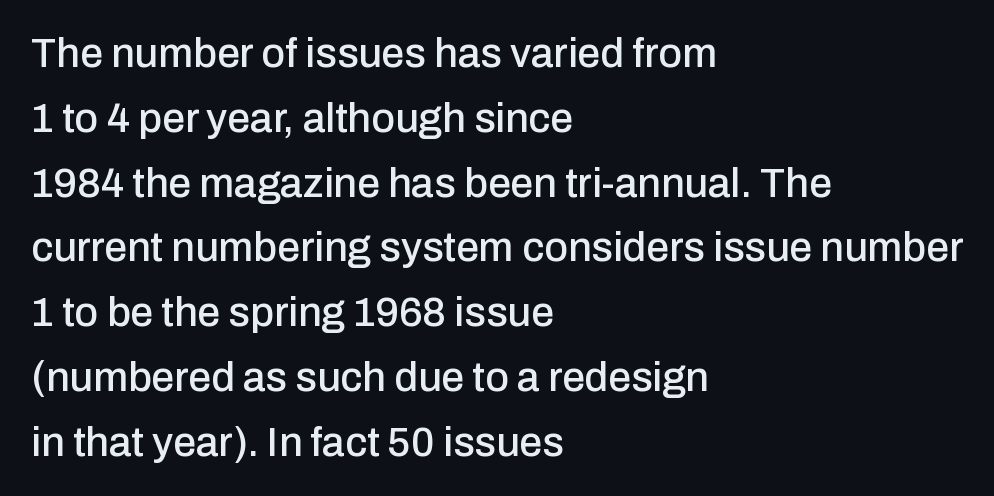
Q: Is the text italic (slanted)? A: No, it is upright.
Q: Is the typeface a serif or a sans-serif typeface? A: Sans-serif.
Q: Is the text underlined? A: No.
Q: How is the paragraph aligned? A: Left-aligned.
Q: Is the spacing between letters normal or unusually wide? A: Normal.
Q: Is the spacing between lines tight, normal or loose? A: Normal.
Q: Width (condensed, normal, or wide)? A: Normal.
Q: Stroke contrast? A: Low.
Q: x-height? A: Medium.
Q: Monospaced? A: No.
